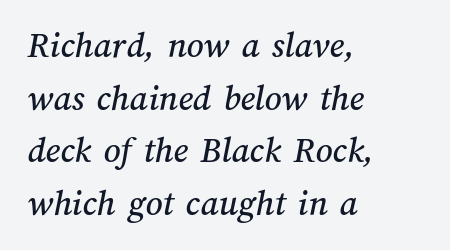
Q: Is the text underlined? A: No.
Q: How is the paragraph aligned? A: Left-aligned.
Q: Is the spacing between letters normal or unusually wide? A: Normal.
Q: Is the spacing between lines tight, normal or loose? A: Normal.
Q: Width (condensed, normal, or wide)? A: Normal.
Q: Stroke contrast? A: Medium.
Q: x-height? A: Medium.
Q: Monospaced? A: No.
